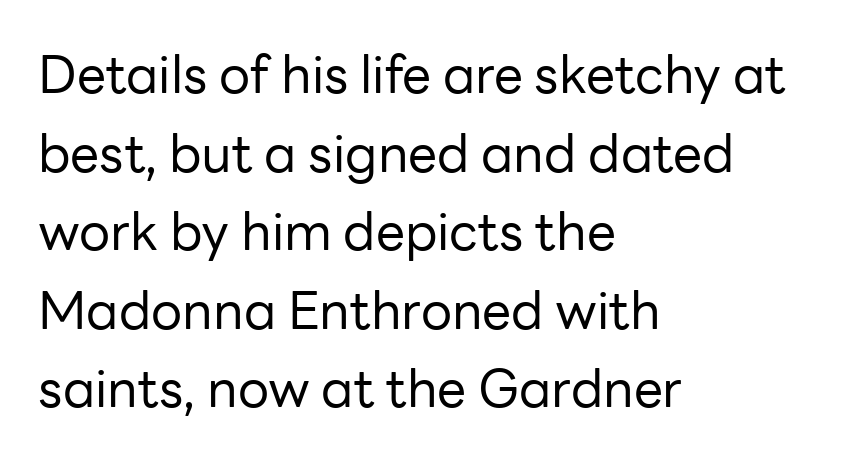
{"serif": "no", "italic": "no", "bold": "no", "weight": "regular", "width": "normal", "stroke_contrast": "low", "x_height": "medium", "monospaced": "no", "underline": "no", "align": "left", "line_spacing": "normal", "line_spacing_ratio": 1.51, "letter_spacing": "normal", "letter_spacing_em": 0.0, "glyph_px": 52}
